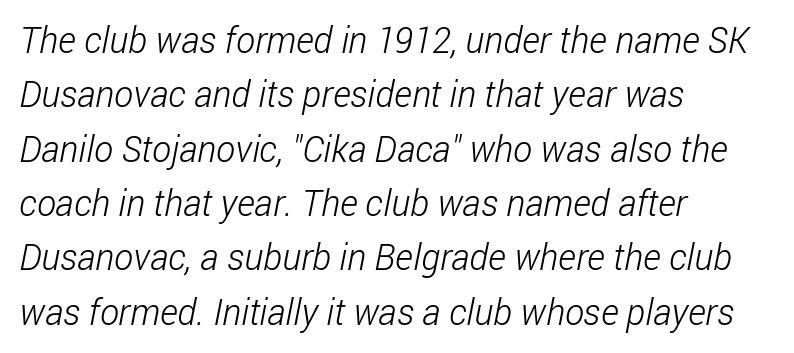
Q: Is the text bold? A: No.
Q: Is the typeface a serif or a sans-serif typeface? A: Sans-serif.
Q: Is the text underlined? A: No.
Q: How is the paragraph aligned? A: Left-aligned.
Q: Is the spacing between letters normal or unusually wide? A: Normal.
Q: Is the spacing between lines tight, normal or loose? A: Normal.
Q: Width (condensed, normal, or wide)? A: Condensed.
Q: Stroke contrast? A: Low.
Q: x-height? A: Medium.
Q: Monospaced? A: No.
